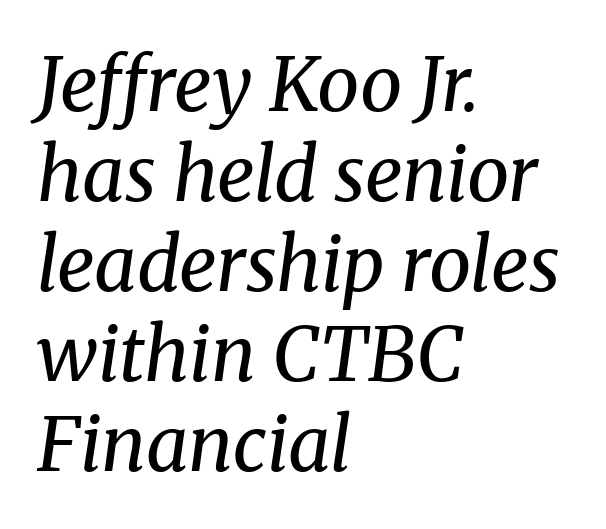
The image shows 75 px regular-weight serif type, italic (leaning right); set left-aligned, line spacing 1.2x, normal letter spacing, not underlined; medium stroke contrast and a medium x-height.
